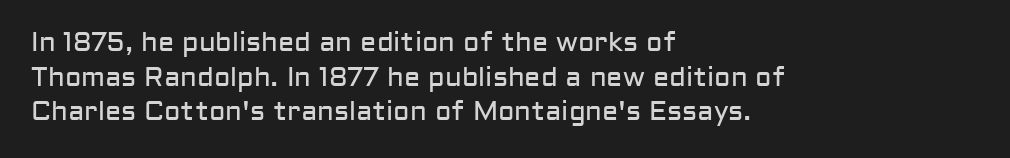
The block of text has a typical density, with ordinary space between rows. Which margin do the lines hug? The left one — the right edge is uneven. The space directly below the letters is spotless. This is the regular roman posture of the typeface. Does extra space separate the letters? No, they use regular spacing.
